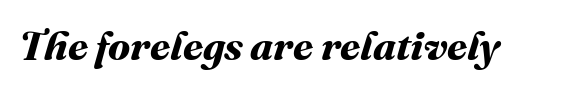
{"bold": "yes", "weight": "bold", "width": "normal", "stroke_contrast": "medium", "x_height": "medium", "monospaced": "no", "underline": "no", "letter_spacing": "normal", "letter_spacing_em": 0.0, "glyph_px": 41}
